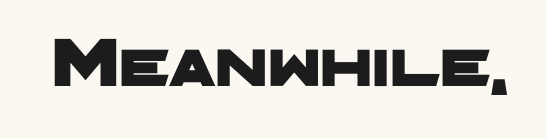
Letterform terminals end flat and unadorned throughout the passage. Is this a fixed-width face? No — the glyphs have proportional, varying widths. The face used here is rendered with its standard letterfit. Decoration check: the copy has no underline.
